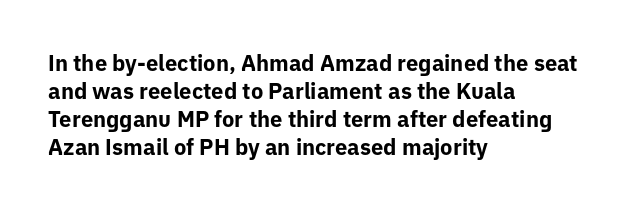
{"italic": "no", "bold": "yes", "underline": "no", "align": "left", "line_spacing": "normal", "line_spacing_ratio": 1.27, "letter_spacing": "normal", "letter_spacing_em": 0.0, "glyph_px": 22}
